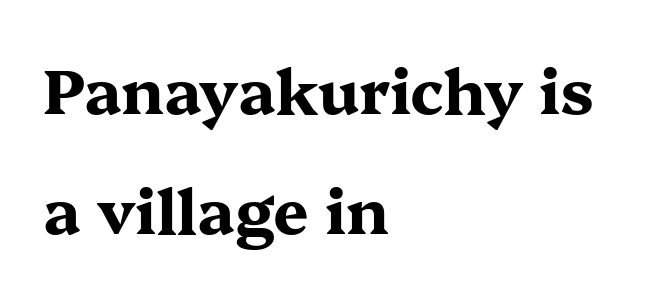
The image shows 63 px bold, wide serif type, upright; set left-aligned, loose line spacing (1.9x), normal letter spacing, not underlined; medium stroke contrast and a medium x-height.
